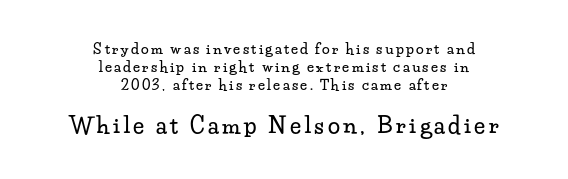
The image shows 22 px text type, upright; set centered, normal line spacing (1.27x), not underlined; the second (bottom) block is 1.57x larger.
